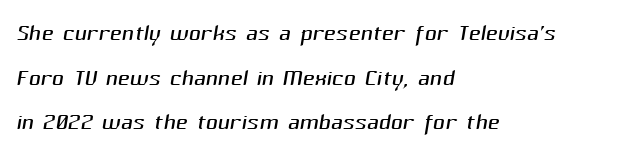
Q: Is the text bold? A: No.
Q: Is the typeface a serif or a sans-serif typeface? A: Sans-serif.
Q: Is the text underlined? A: No.
Q: How is the paragraph aligned? A: Left-aligned.
Q: Is the spacing between letters normal or unusually wide? A: Normal.
Q: Is the spacing between lines tight, normal or loose? A: Normal.
Q: Width (condensed, normal, or wide)? A: Normal.
Q: Stroke contrast? A: Medium.
Q: x-height? A: Medium.
Q: Monospaced? A: No.
